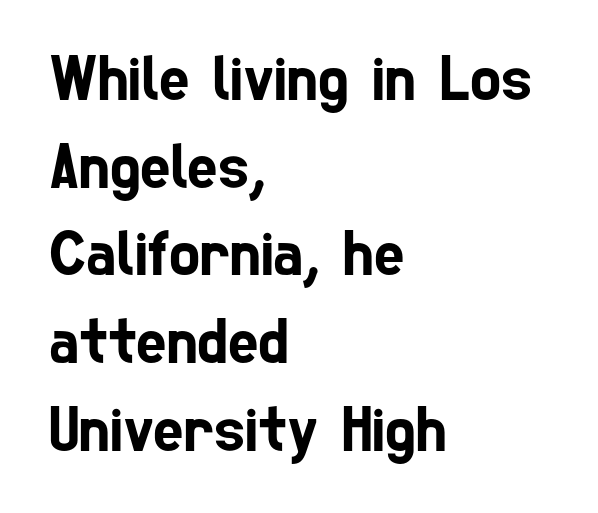
The image shows 65 px condensed sans-serif type; set left-aligned, normal line spacing (1.35x), normal letter spacing, not underlined; low stroke contrast and a medium x-height.
